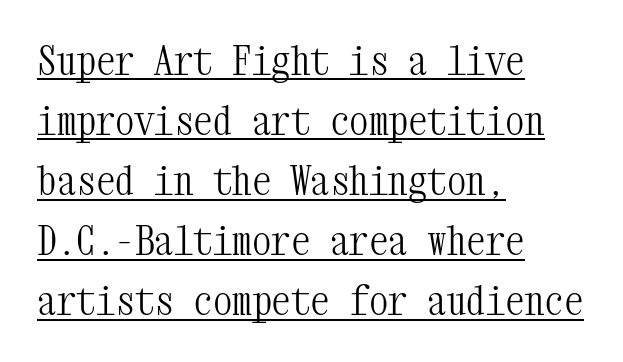
The paragraph has a hard left edge and a soft right edge. The rendering keeps characters at their native spacing. Observe the serifs anchoring each vertical stroke in this sample. These characters rest on top of a visible drawn line.
